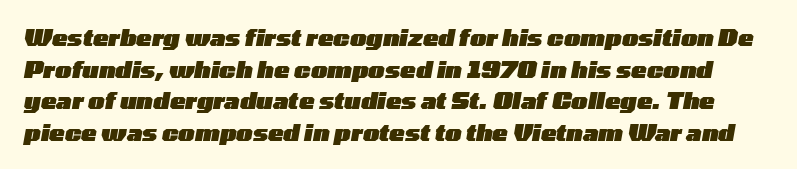
Q: Is the text bold? A: Yes.
Q: Is the text italic (slanted)? A: Yes, it leans right by about 10 degrees.
Q: Is the text underlined? A: No.
Q: Is the spacing between letters normal or unusually wide? A: Normal.
Q: Is the spacing between lines tight, normal or loose? A: Normal.
